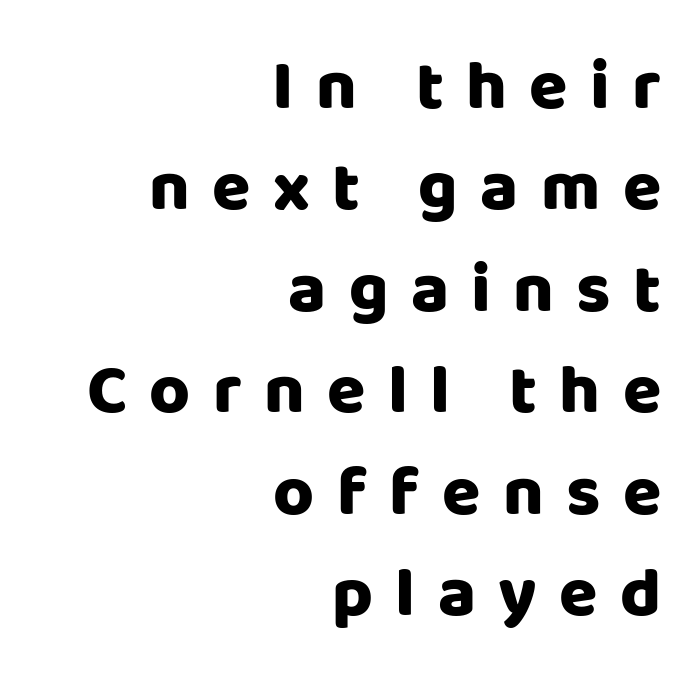
Q: Is the text bold? A: Yes.
Q: Is the text italic (slanted)? A: No, it is upright.
Q: Is the typeface a serif or a sans-serif typeface? A: Sans-serif.
Q: Is the text underlined? A: No.
Q: How is the paragraph aligned? A: Right-aligned.
Q: Is the spacing between letters normal or unusually wide? A: Unusually wide.
Q: Is the spacing between lines tight, normal or loose? A: Normal.
Q: Width (condensed, normal, or wide)? A: Normal.
Q: Stroke contrast? A: Low.
Q: x-height? A: Large.
Q: Monospaced? A: No.
